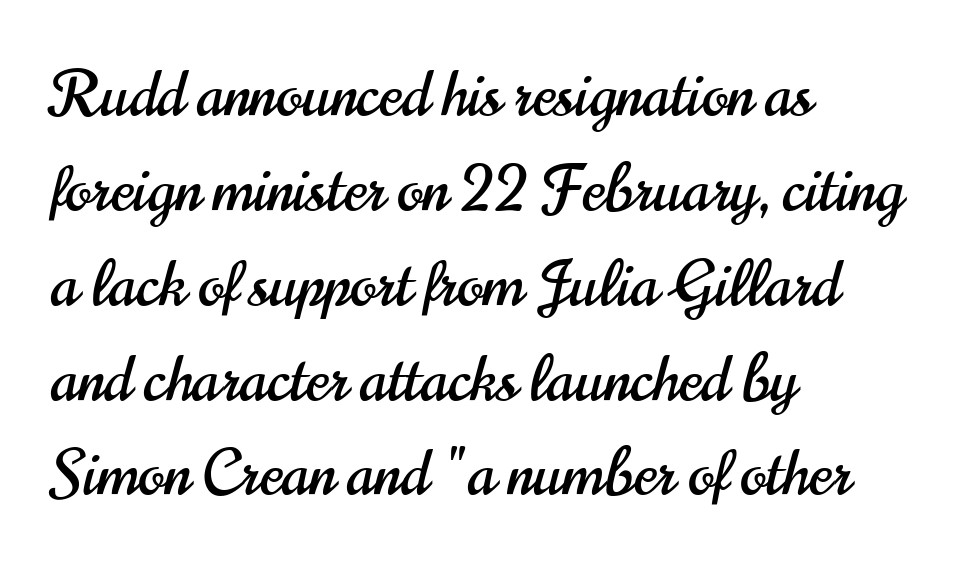
Q: Is the text italic (slanted)? A: Yes.
Q: Is the typeface a serif or a sans-serif typeface? A: Sans-serif.
Q: Is the text underlined? A: No.
Q: How is the paragraph aligned? A: Left-aligned.
Q: Is the spacing between letters normal or unusually wide? A: Normal.
Q: Is the spacing between lines tight, normal or loose? A: Normal.
Q: Width (condensed, normal, or wide)? A: Condensed.
Q: Stroke contrast? A: High.
Q: x-height? A: Small.
Q: Monospaced? A: No.
